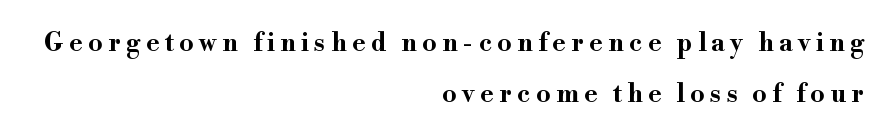
The image shows 25 px bold type, upright; set right-aligned, loose line spacing (2.05x), unusually wide letter spacing (+0.22 em), not underlined.
